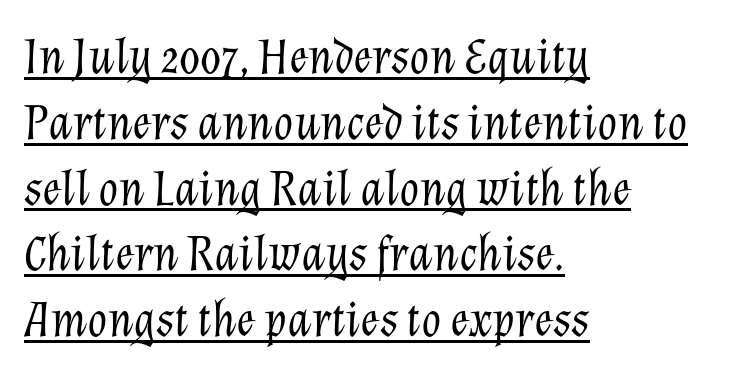
In terms of leading, this rendering sits right in the middle. Do the characters align in a grid? No, the font is proportional. These lines were composed using italics. The letters look calm and open, with moderate or lighter stems. Typeset ragged right — the left edge is the straight one.
